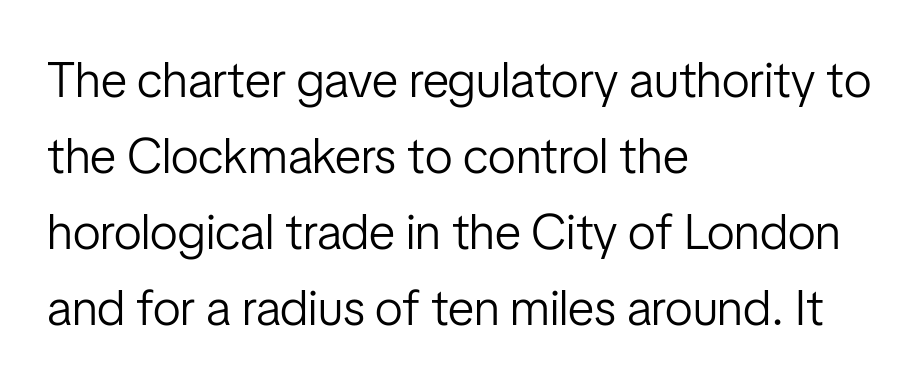
The image shows 50 px light, condensed sans-serif type, upright; set left-aligned, normal line spacing (1.52x), normal letter spacing, not underlined; low stroke contrast and a medium x-height.
